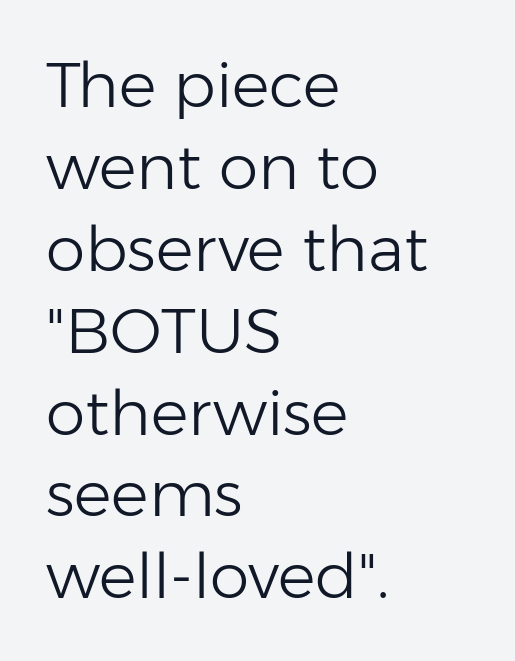
Inter-character spacing is left at the font's built-in metrics. Think of a printed novel: that variable character pitch is what you see here. Vertically, the passage feels balanced, rows spaced as you'd expect. The strokes are not fattened; the text isn't bold. Short and long lines alike share a common starting point at left.
